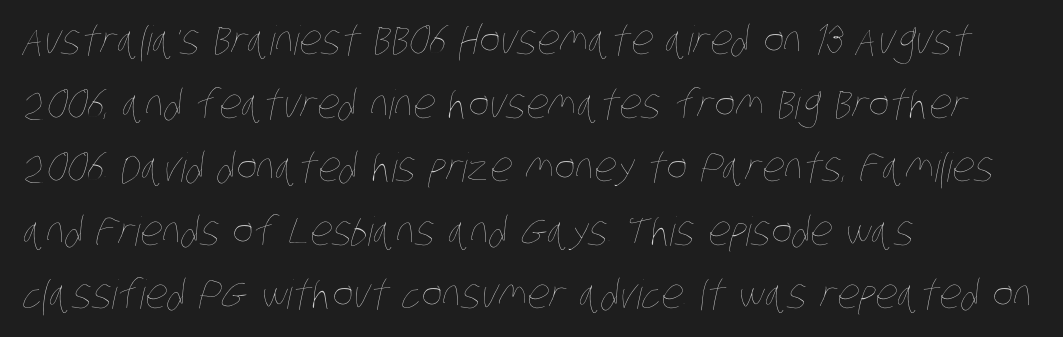
{"bold": "no", "weight": "thin", "width": "condensed", "stroke_contrast": "low", "x_height": "large", "monospaced": "no", "underline": "no", "align": "left", "line_spacing": "normal", "line_spacing_ratio": 1.59, "letter_spacing": "normal", "letter_spacing_em": 0.0, "glyph_px": 40}
